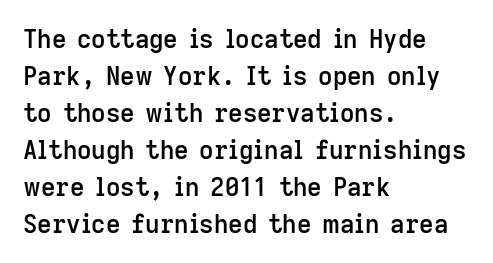
The image shows 25 px text type, upright; set left-aligned, normal line spacing (1.48x), normal letter spacing, not underlined.
